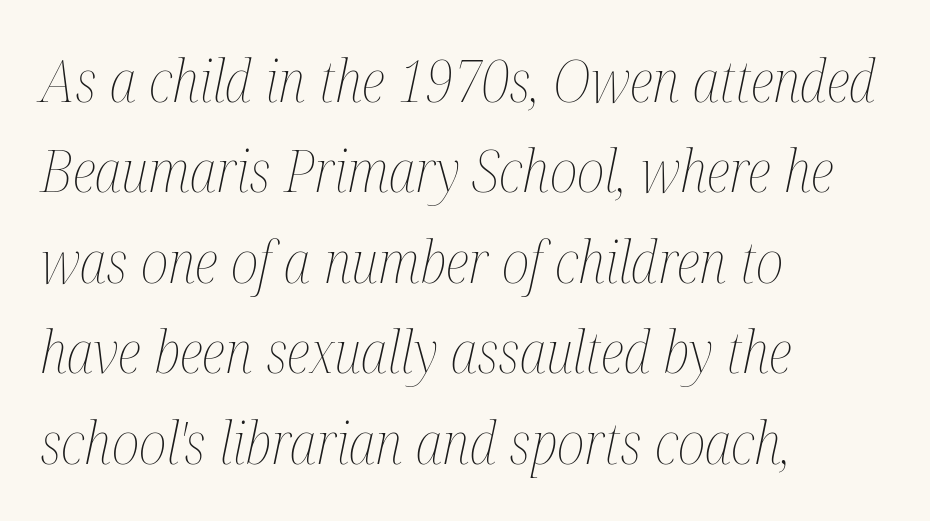
{"italic": "yes", "lean": "right", "slant_degrees": 12, "bold": "no", "weight": "thin", "width": "condensed", "stroke_contrast": "medium", "x_height": "medium", "monospaced": "no", "underline": "no", "align": "left", "line_spacing": "normal", "line_spacing_ratio": 1.56, "letter_spacing": "normal", "letter_spacing_em": 0.0, "glyph_px": 58}
